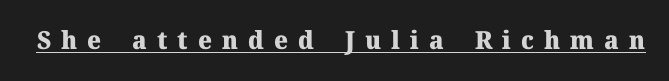
Q: Is the text bold? A: Yes.
Q: Is the text italic (slanted)? A: No, it is upright.
Q: Is the text underlined? A: Yes.
Q: Is the spacing between letters normal or unusually wide? A: Unusually wide.
